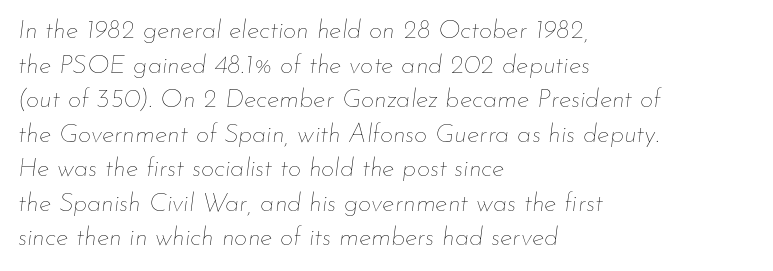
The image shows 26 px text type, italic (leaning right); set left-aligned, normal line spacing (1.33x), normal letter spacing, not underlined.
